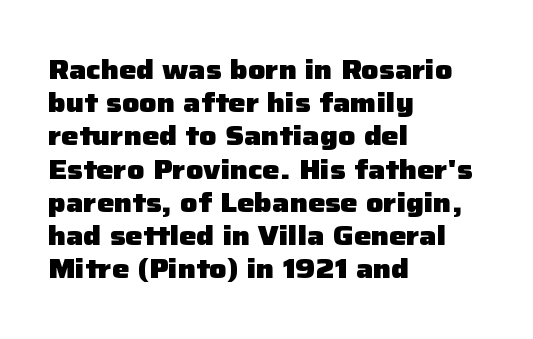
{"italic": "no", "bold": "yes", "underline": "no", "align": "left", "line_spacing_ratio": 1.23, "letter_spacing": "normal", "letter_spacing_em": 0.0, "glyph_px": 27}
